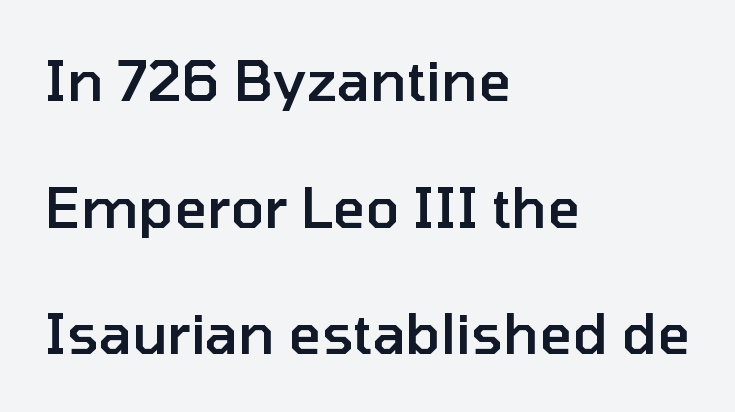
The image shows 56 px semibold sans-serif type, upright; set left-aligned, loose line spacing (2.26x), normal letter spacing, not underlined; low stroke contrast and a medium x-height.
